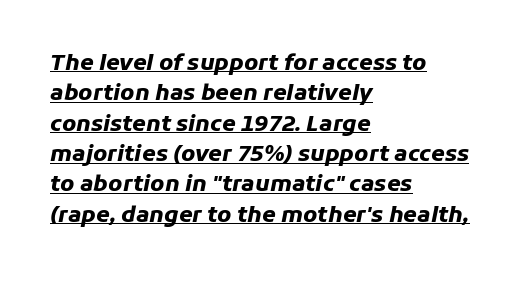
Q: Is the text bold? A: Yes.
Q: Is the text italic (slanted)? A: Yes, it leans right by about 11 degrees.
Q: Is the text underlined? A: Yes.
Q: How is the paragraph aligned? A: Left-aligned.
Q: Is the spacing between letters normal or unusually wide? A: Normal.
Q: Is the spacing between lines tight, normal or loose? A: Normal.
